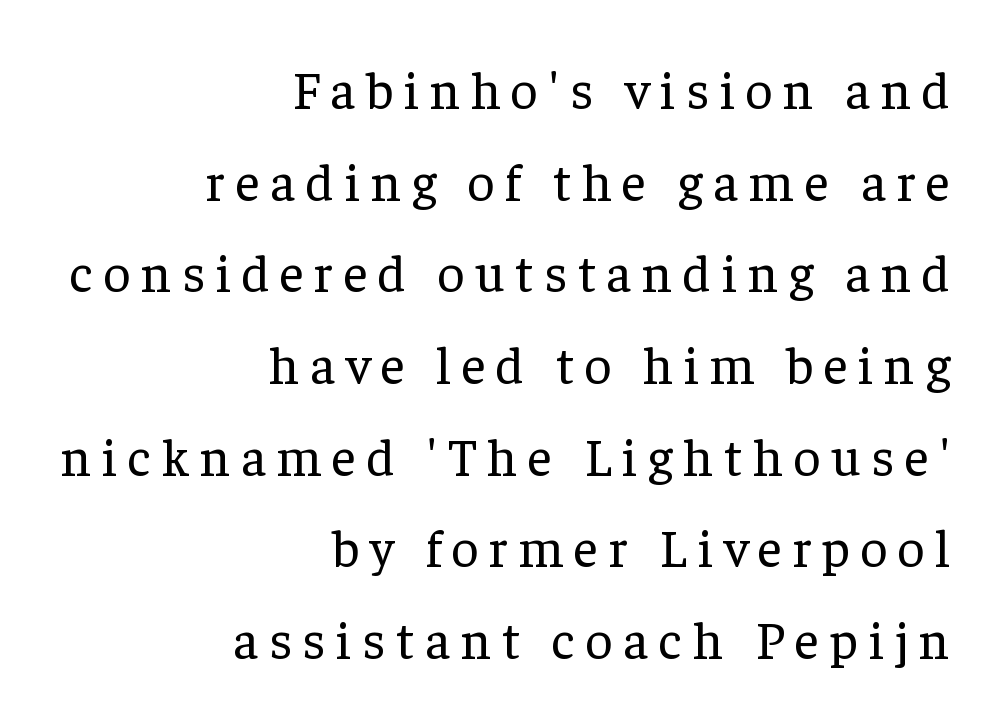
The image shows 53 px regular-weight serif type, upright; set right-aligned, line spacing 1.73x, unusually wide letter spacing (+0.2 em), not underlined; low stroke contrast and a medium x-height.
